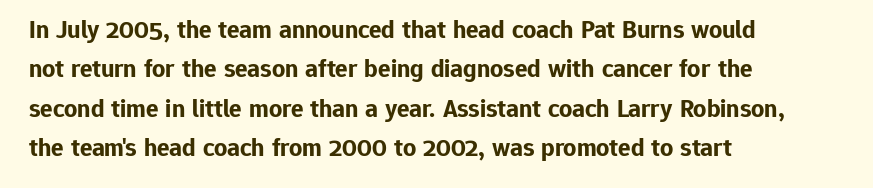
The image shows 26 px bold type, upright; set left-aligned, normal line spacing (1.51x), normal letter spacing, not underlined.
